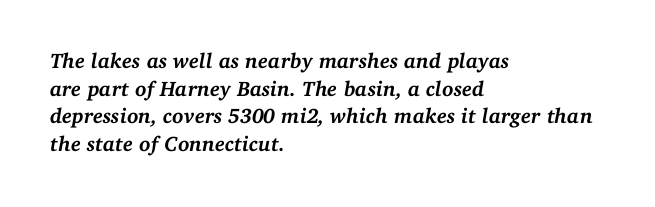
The image shows 21 px bold type, italic (leaning right); set left-aligned, normal line spacing (1.32x), normal letter spacing, not underlined.
